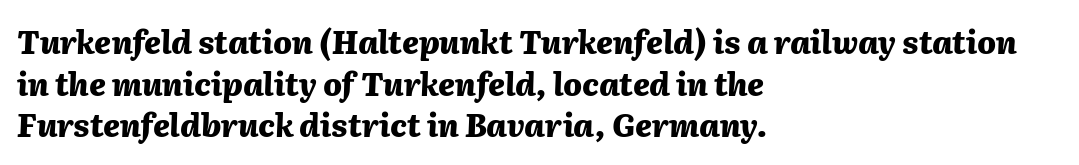
{"italic": "yes", "lean": "right", "slant_degrees": 2, "bold": "yes", "weight": "heavy", "width": "normal", "stroke_contrast": "medium", "x_height": "medium", "monospaced": "no", "underline": "no", "align": "left", "line_spacing": "normal", "line_spacing_ratio": 1.34, "letter_spacing": "normal", "letter_spacing_em": 0.0, "glyph_px": 31}
